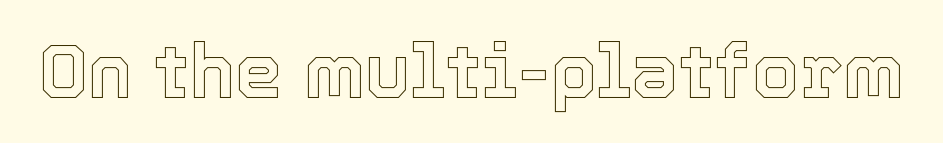
The image shows 76 px text type, upright; set normal letter spacing, not underlined; a medium x-height.
